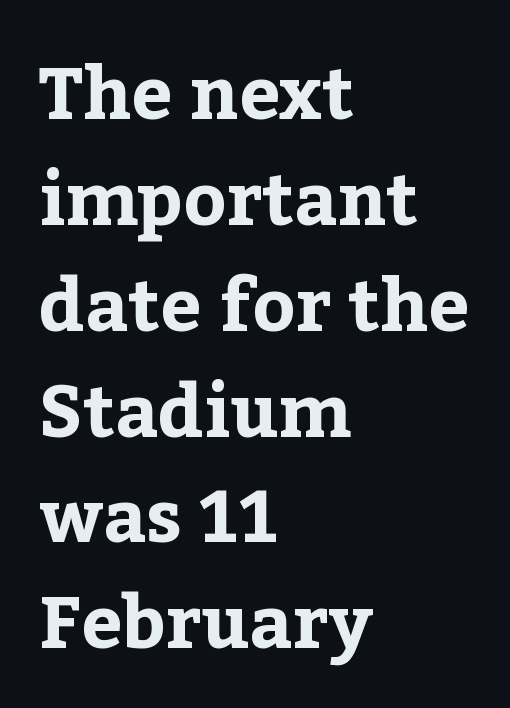
The image shows 73 px bold serif type, upright; set left-aligned, normal line spacing (1.45x), normal letter spacing, not underlined; low stroke contrast and a medium x-height.
